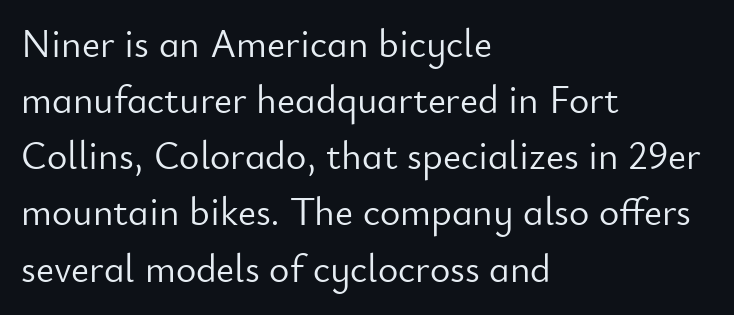
The image shows 39 px light sans-serif type, upright; set left-aligned, normal line spacing (1.44x), normal letter spacing, not underlined; low stroke contrast and a small x-height.
